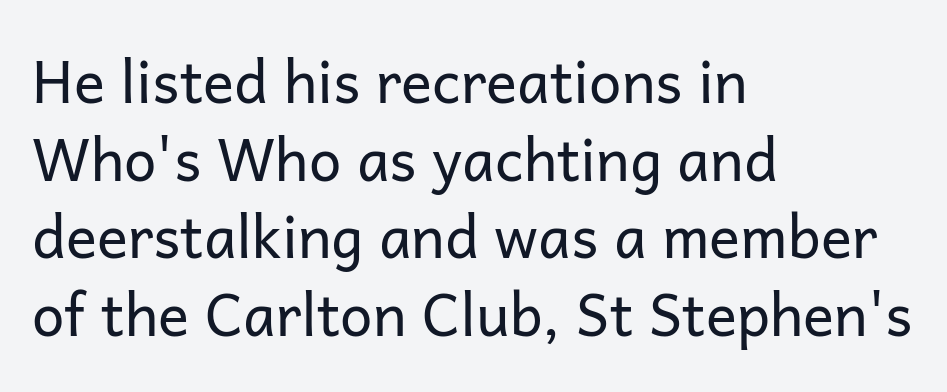
{"serif": "no", "italic": "no", "bold": "no", "weight": "regular", "width": "normal", "stroke_contrast": "low", "x_height": "medium", "monospaced": "no", "underline": "no", "align": "left", "line_spacing": "normal", "line_spacing_ratio": 1.34, "letter_spacing": "normal", "letter_spacing_em": 0.0, "glyph_px": 58}
